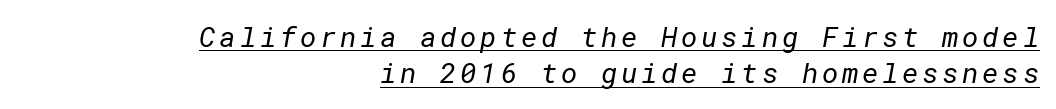
Q: Is the text bold? A: No.
Q: Is the typeface a serif or a sans-serif typeface? A: Sans-serif.
Q: Is the text underlined? A: Yes.
Q: How is the paragraph aligned? A: Right-aligned.
Q: Is the spacing between lines tight, normal or loose? A: Normal.
Q: Width (condensed, normal, or wide)? A: Normal.
Q: Stroke contrast? A: Low.
Q: x-height? A: Medium.
